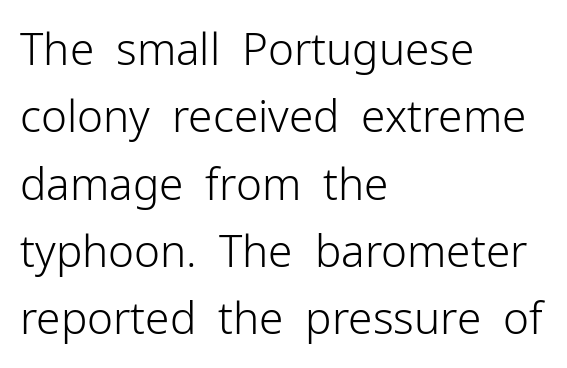
Q: Is the text bold? A: No.
Q: Is the text italic (slanted)? A: No, it is upright.
Q: Is the typeface a serif or a sans-serif typeface? A: Sans-serif.
Q: Is the text underlined? A: No.
Q: How is the paragraph aligned? A: Left-aligned.
Q: Is the spacing between letters normal or unusually wide? A: Normal.
Q: Is the spacing between lines tight, normal or loose? A: Normal.
Q: Width (condensed, normal, or wide)? A: Normal.
Q: Stroke contrast? A: Low.
Q: x-height? A: Medium.
Q: Monospaced? A: No.
